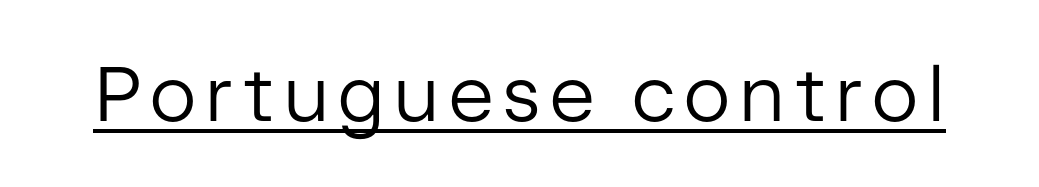
Underlining? Definitely there. Vertical strokes here are truly vertical. Is this a heavy cut? Hardly; it is regular or lighter. Typographically, this falls in the sans-serif category. Character widths vary here, with narrow letters taking less room than wide ones.
